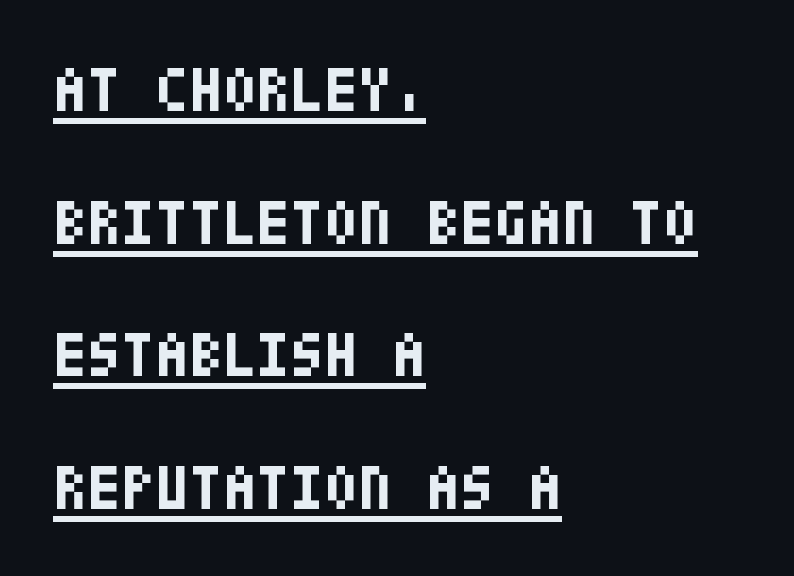
Q: Is the text bold? A: Yes.
Q: Is the text italic (slanted)? A: No, it is upright.
Q: Is the typeface a serif or a sans-serif typeface? A: Sans-serif.
Q: Is the text underlined? A: Yes.
Q: How is the paragraph aligned? A: Left-aligned.
Q: Is the spacing between letters normal or unusually wide? A: Normal.
Q: Is the spacing between lines tight, normal or loose? A: Loose.
Q: Width (condensed, normal, or wide)? A: Condensed.
Q: Stroke contrast? A: Low.
Q: x-height? A: Large.
